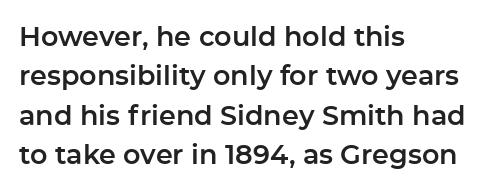
The image shows 27 px text type, upright; set left-aligned, normal line spacing (1.46x), normal letter spacing, not underlined.
